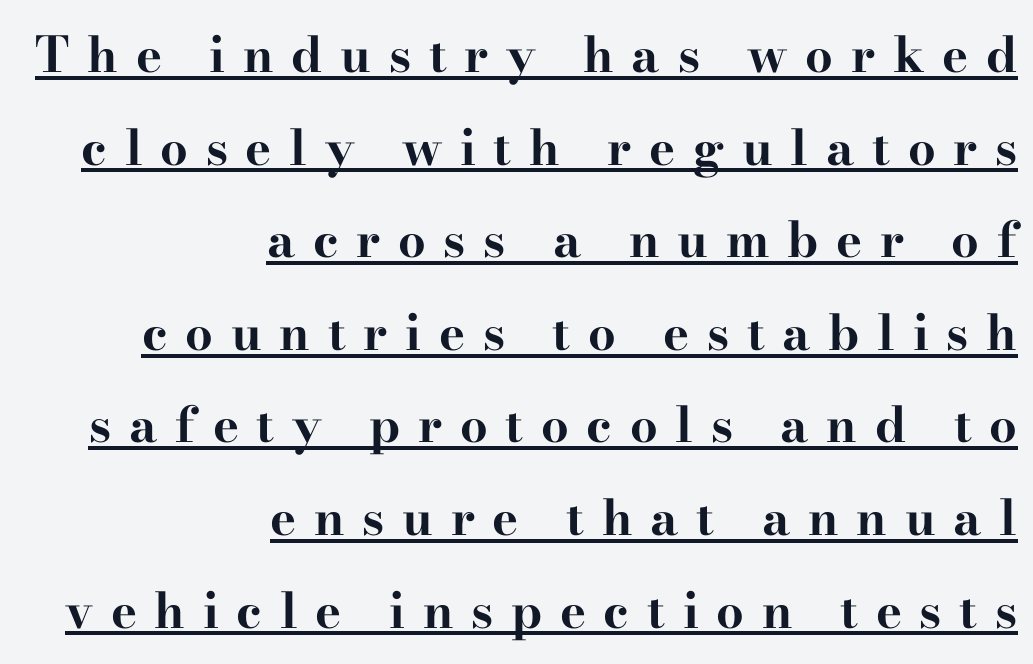
Q: Is the text bold? A: Yes.
Q: Is the text italic (slanted)? A: No, it is upright.
Q: Is the typeface a serif or a sans-serif typeface? A: Serif.
Q: Is the text underlined? A: Yes.
Q: How is the paragraph aligned? A: Right-aligned.
Q: Is the spacing between letters normal or unusually wide? A: Unusually wide.
Q: Width (condensed, normal, or wide)? A: Wide.
Q: Stroke contrast? A: High.
Q: x-height? A: Small.
Q: Monospaced? A: No.
